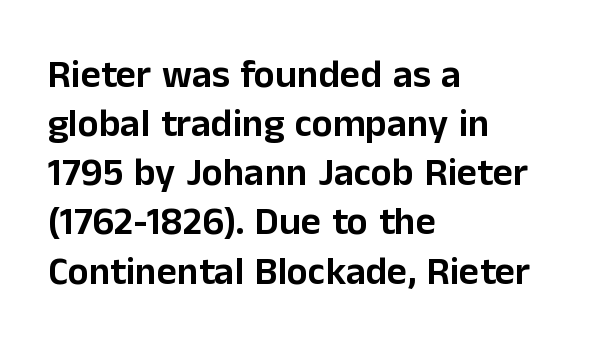
You could call the tracking neutral — neither tight nor loose. The area under the type is left untouched. Do the characters align in a grid? No, the font is proportional. In terms of letterform style, serifs are entirely absent. Left-aligned paragraph, ragged on the right.
